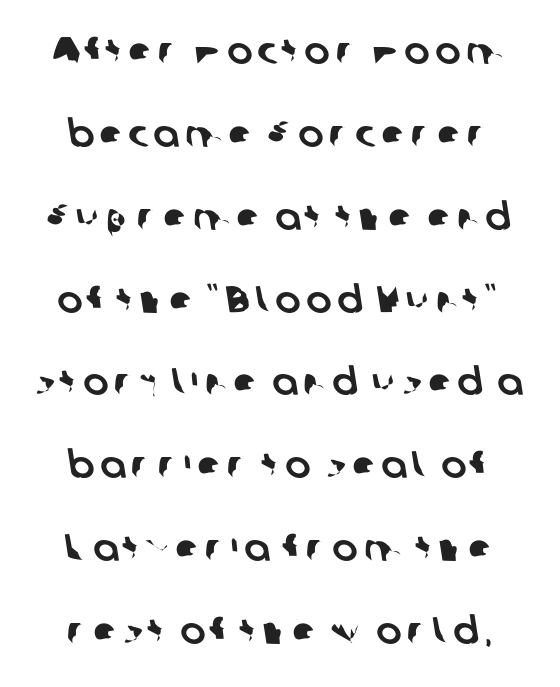
Q: Is the typeface a serif or a sans-serif typeface? A: Sans-serif.
Q: Is the text underlined? A: No.
Q: Is the spacing between lines tight, normal or loose? A: Loose.
Q: Width (condensed, normal, or wide)? A: Normal.
Q: Stroke contrast? A: Low.
Q: x-height? A: Medium.
Q: Monospaced? A: No.
